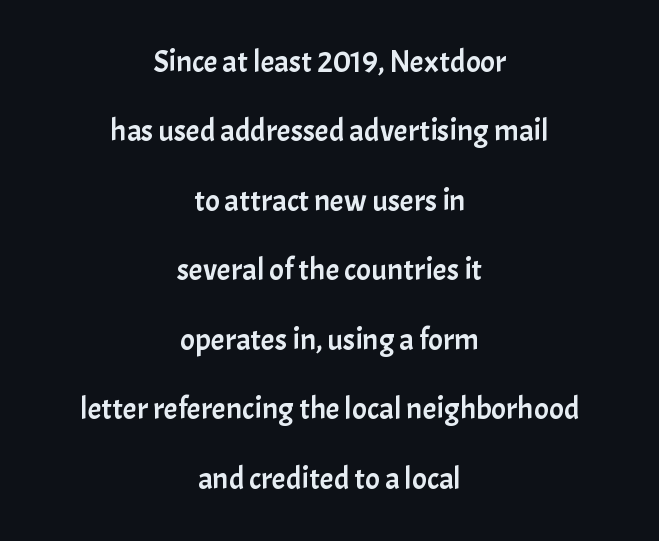
The image shows 31 px sans-serif type, upright; set centered, loose line spacing (2.24x), normal letter spacing, not underlined; low stroke contrast and a medium x-height.
